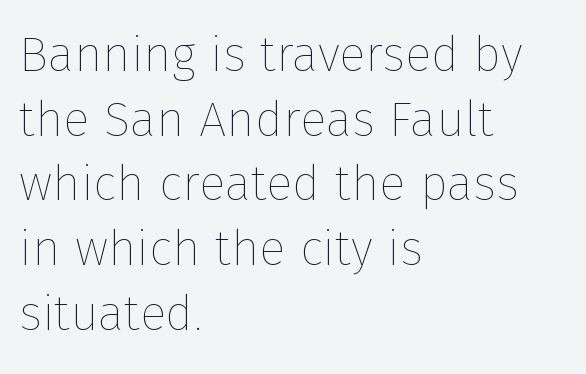
Q: Is the text bold? A: No.
Q: Is the text italic (slanted)? A: No, it is upright.
Q: Is the text underlined? A: No.
Q: How is the paragraph aligned? A: Left-aligned.
Q: Is the spacing between letters normal or unusually wide? A: Normal.
Q: Is the spacing between lines tight, normal or loose? A: Normal.
Q: Width (condensed, normal, or wide)? A: Normal.
Q: Stroke contrast? A: Low.
Q: x-height? A: Medium.
Q: Monospaced? A: No.
